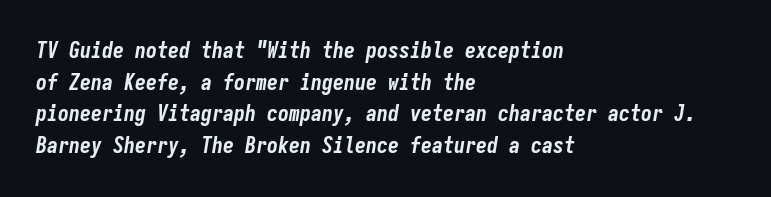
{"italic": "yes", "lean": "right", "slant_degrees": 9, "bold": "yes", "underline": "no", "align": "left", "line_spacing": "normal", "line_spacing_ratio": 1.44, "letter_spacing": "normal", "letter_spacing_em": 0.0, "glyph_px": 22}
